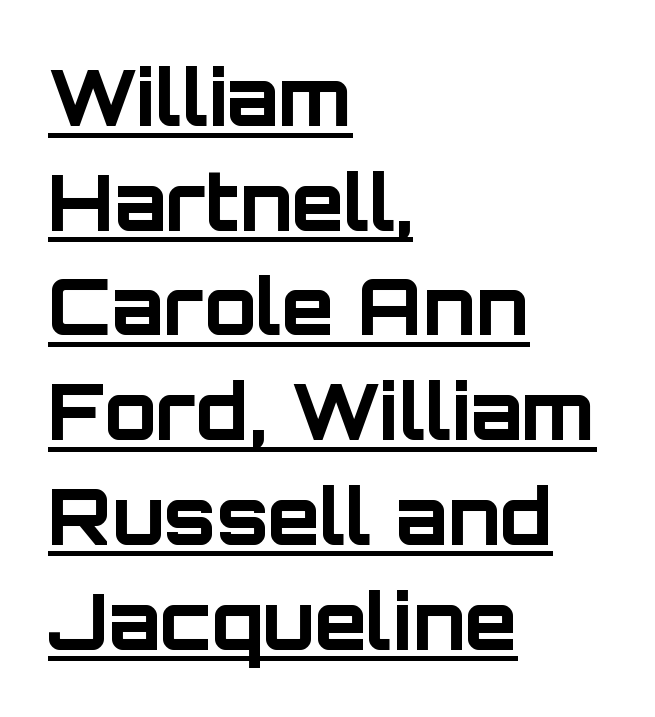
The typesetter chose a ragged-right arrangement here. What kind of face is this? One without serifs — a sans. Caption: standard tracking, unaltered. Evenly set lines give the paragraph a standard silhouette. Think of a printed novel: that variable character pitch is what you see here.
